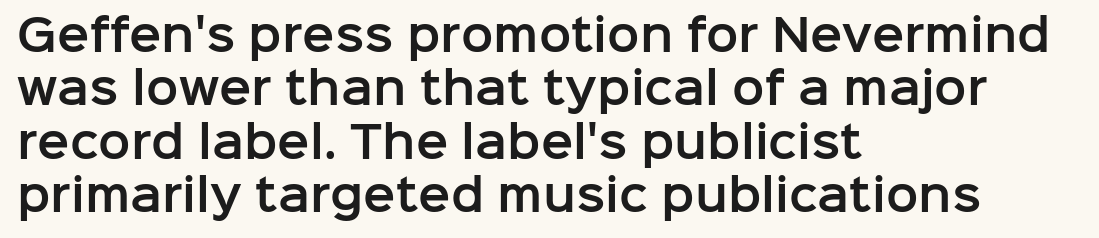
{"serif": "no", "italic": "no", "width": "normal", "stroke_contrast": "low", "x_height": "medium", "monospaced": "no", "underline": "no", "align": "left", "line_spacing_ratio": 1.24, "letter_spacing": "normal", "letter_spacing_em": 0.0, "glyph_px": 43}
